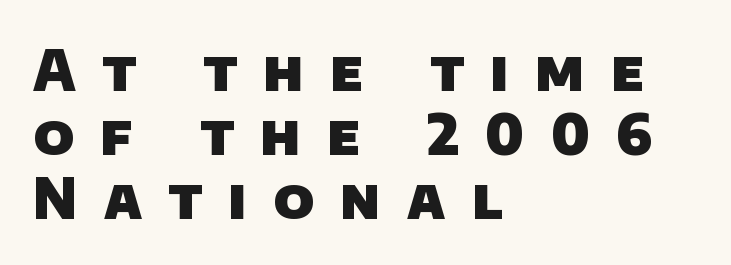
Q: Is the text bold? A: Yes.
Q: Is the typeface a serif or a sans-serif typeface? A: Sans-serif.
Q: Is the text underlined? A: No.
Q: How is the paragraph aligned? A: Left-aligned.
Q: Is the spacing between letters normal or unusually wide? A: Unusually wide.
Q: Is the spacing between lines tight, normal or loose? A: Tight.
Q: Width (condensed, normal, or wide)? A: Normal.
Q: Stroke contrast? A: Low.
Q: x-height? A: Large.
Q: Monospaced? A: No.
